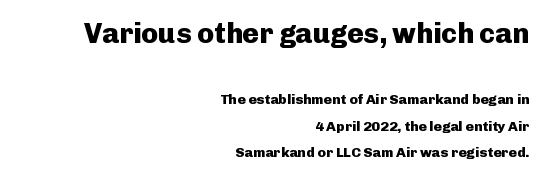
{"serif": "no", "italic": "no", "bold": "yes", "weight": "heavy", "width": "normal", "stroke_contrast": "low", "x_height": "medium", "monospaced": "no", "underline": "no", "align": "right", "line_spacing_ratio": 1.86, "letter_spacing": "normal", "letter_spacing_em": 0.0, "larger_block": "first", "size_ratio": 2.0, "glyph_px": 28}
